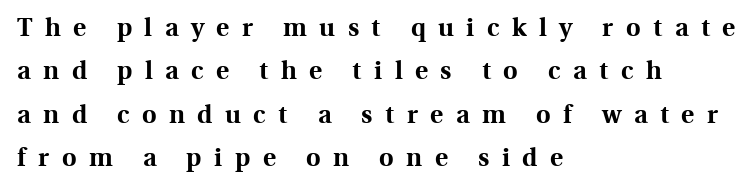
Q: Is the text bold? A: Yes.
Q: Is the text italic (slanted)? A: No, it is upright.
Q: Is the text underlined? A: No.
Q: How is the paragraph aligned? A: Left-aligned.
Q: Is the spacing between letters normal or unusually wide? A: Unusually wide.
